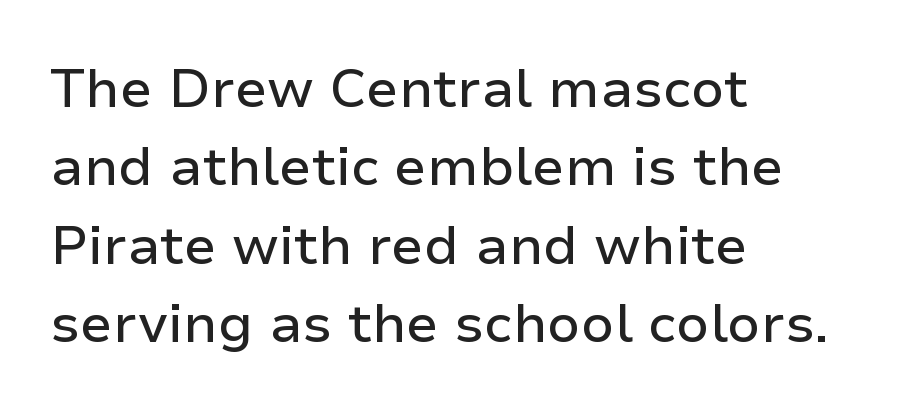
Vertical spacing — default. The rendering keeps characters at their native spacing. The specimen reads as upright at a glance. If you drew a ruler down the left edge, every line would touch it.
